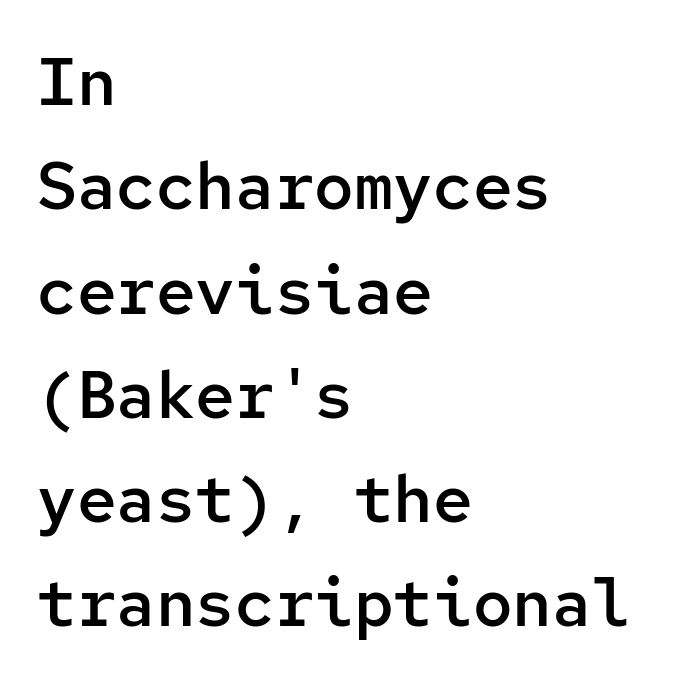
The image shows 66 px semibold sans-serif type, upright, monospaced; set left-aligned, normal line spacing (1.58x), normal letter spacing, not underlined; low stroke contrast and a medium x-height.
